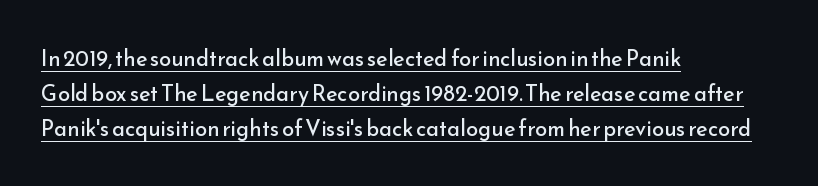
{"italic": "no", "bold": "no", "underline": "yes", "align": "left", "line_spacing": "normal", "line_spacing_ratio": 1.59, "letter_spacing": "normal", "letter_spacing_em": 0.0, "glyph_px": 22}
